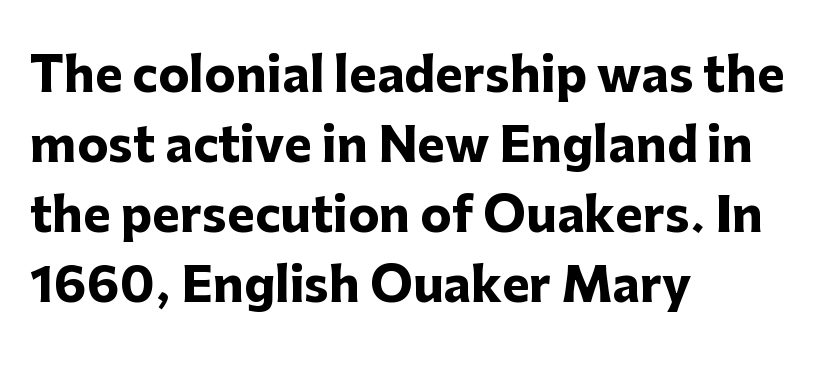
The image shows 47 px heavy sans-serif type, upright; set left-aligned, normal line spacing (1.49x), normal letter spacing, not underlined; low stroke contrast and a medium x-height.
